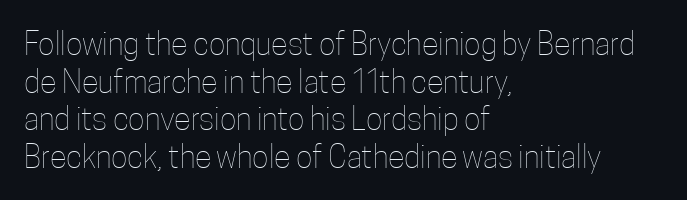
Caption: multi-line text, flush left, ragged right. The passage shown is typed in a proportional face where columns would drift. Letters rest on an invisible, unmarked baseline. Rendered with straight, roman letterforms. Stroke mass is kept to a normal reading level or below. Compared with typical body copy, the letter spacing here is the same.
